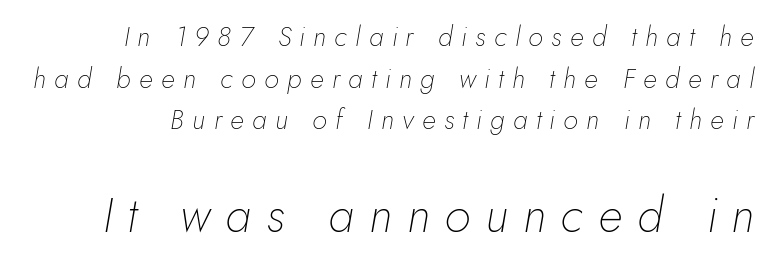
Do the characters align in a grid? No, the font is proportional. The specimen reads as italic at a glance. This is not heavy type; no bold has been used. Between these two stacked blocks, the lower one wins on size. The tracking jumps out immediately: characters are airy and widely separated. The words here are not underlined.
